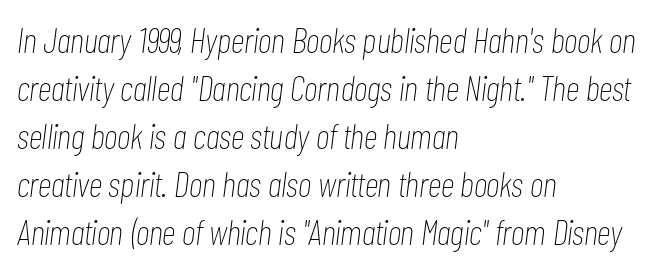
Q: Is the text bold? A: No.
Q: Is the text italic (slanted)? A: Yes, it leans right by about 7 degrees.
Q: Is the text underlined? A: No.
Q: How is the paragraph aligned? A: Left-aligned.
Q: Is the spacing between letters normal or unusually wide? A: Normal.
Q: Is the spacing between lines tight, normal or loose? A: Normal.
Q: Width (condensed, normal, or wide)? A: Condensed.
Q: Stroke contrast? A: Low.
Q: x-height? A: Medium.
Q: Monospaced? A: No.
